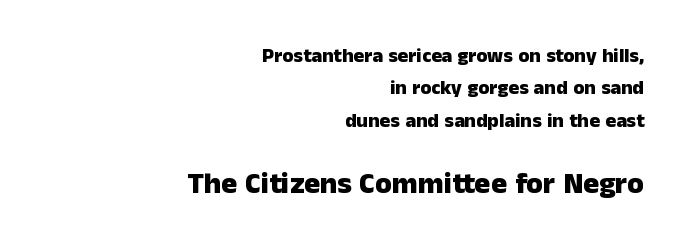
Q: Is the text bold? A: Yes.
Q: Is the text italic (slanted)? A: No, it is upright.
Q: Is the typeface a serif or a sans-serif typeface? A: Sans-serif.
Q: Is the text underlined? A: No.
Q: How is the paragraph aligned? A: Right-aligned.
Q: Is the spacing between letters normal or unusually wide? A: Normal.
Q: Is the spacing between lines tight, normal or loose? A: Normal.
Q: Which block of text is set in a larger size, the first (top) or the second (bottom)? A: The second (bottom) one.
Q: Width (condensed, normal, or wide)? A: Normal.
Q: Stroke contrast? A: Low.
Q: x-height? A: Medium.
Q: Monospaced? A: No.
